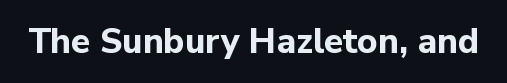
{"serif": "no", "italic": "no", "bold": "yes", "weight": "bold", "width": "normal", "stroke_contrast": "low", "x_height": "medium", "monospaced": "no", "underline": "no", "letter_spacing": "normal", "letter_spacing_em": 0.0, "glyph_px": 35}
